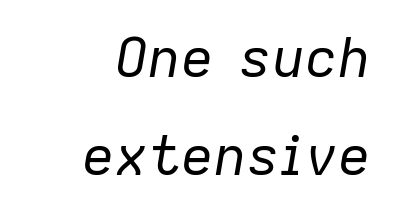
{"italic": "yes", "lean": "right", "slant_degrees": 9, "bold": "no", "weight": "regular", "width": "normal", "stroke_contrast": "low", "x_height": "medium", "monospaced": "no", "underline": "no", "align": "right", "line_spacing_ratio": 1.78, "letter_spacing": "normal", "letter_spacing_em": 0.0, "glyph_px": 55}
